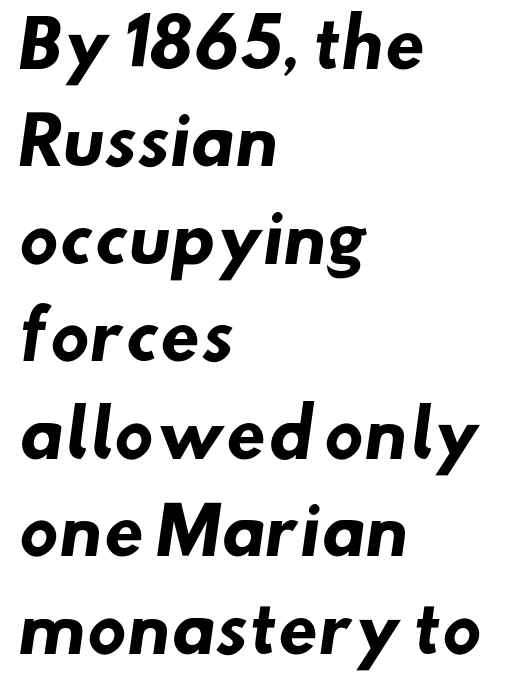
The image shows 65 px heavy sans-serif type; set left-aligned, normal line spacing (1.5x), normal letter spacing, not underlined; low stroke contrast and a small x-height.
